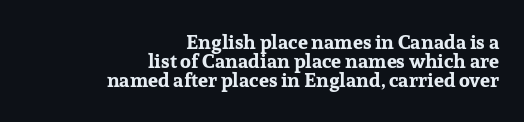
A roman cut, with each character standing at attention. Very little white space separates one row of letters from the next. Check the space under the baseline: it is left empty. How heavy is the stroke? Heavy — this is a bold. The line texture is even and compact thanks to regular tracking.
